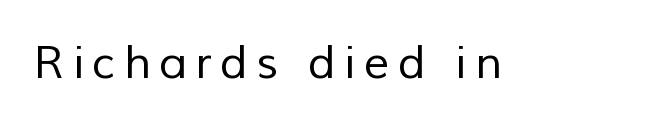
{"serif": "no", "bold": "no", "weight": "regular", "width": "normal", "stroke_contrast": "low", "x_height": "medium", "monospaced": "no", "underline": "no", "glyph_px": 45}
